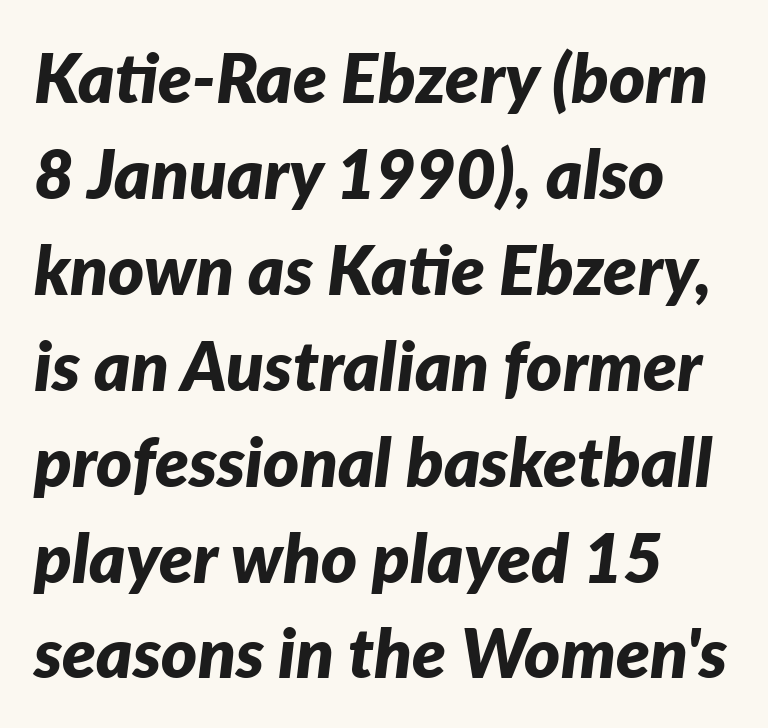
Q: Is the text bold? A: Yes.
Q: Is the text italic (slanted)? A: Yes, it leans right by about 7 degrees.
Q: Is the text underlined? A: No.
Q: How is the paragraph aligned? A: Left-aligned.
Q: Is the spacing between letters normal or unusually wide? A: Normal.
Q: Is the spacing between lines tight, normal or loose? A: Normal.
Q: Width (condensed, normal, or wide)? A: Normal.
Q: Stroke contrast? A: Low.
Q: x-height? A: Medium.
Q: Monospaced? A: No.
